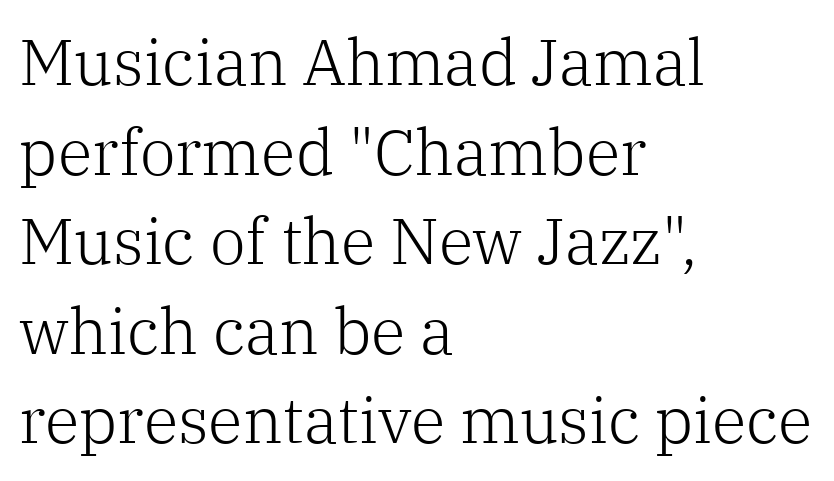
{"serif": "yes", "italic": "no", "bold": "no", "weight": "light", "width": "normal", "stroke_contrast": "low", "x_height": "medium", "monospaced": "no", "underline": "no", "align": "left", "line_spacing": "normal", "line_spacing_ratio": 1.4, "letter_spacing": "normal", "letter_spacing_em": 0.0, "glyph_px": 64}
